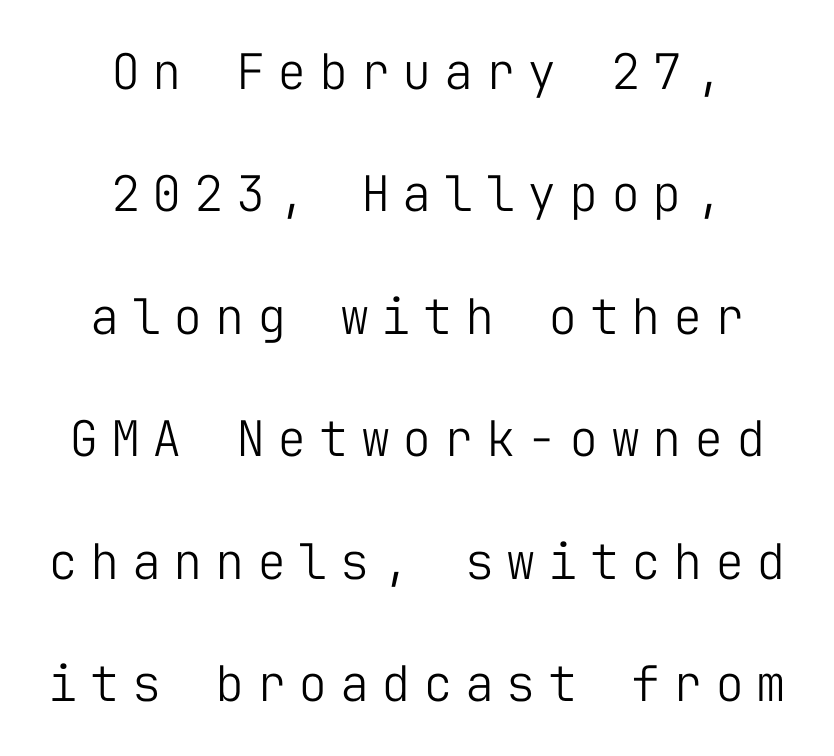
Is there much room between lines? Yes — plenty of vertical air separates them. The letters march in equal steps, a hallmark of fixed-pitch type. The passage shown has open, widely tracked lettering throughout. The glyphs in this specimen are sans serif. No heavy texture on the line: the type isn't bold.
